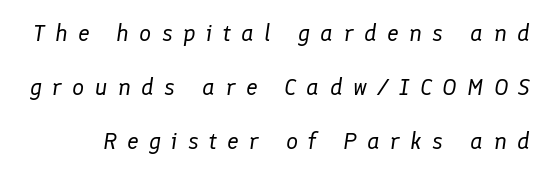
Q: Is the text bold? A: No.
Q: Is the text italic (slanted)? A: Yes, it leans right by about 8 degrees.
Q: Is the text underlined? A: No.
Q: Is the spacing between letters normal or unusually wide? A: Unusually wide.
Q: Is the spacing between lines tight, normal or loose? A: Loose.
